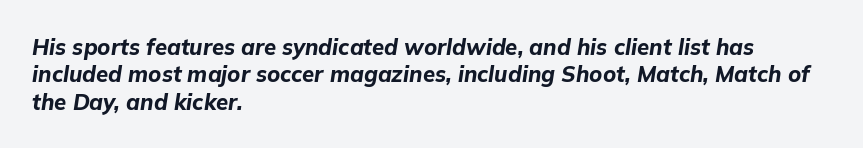
Q: Is the text bold? A: Yes.
Q: Is the text italic (slanted)? A: Yes, it leans right by about 9 degrees.
Q: Is the text underlined? A: No.
Q: How is the paragraph aligned? A: Left-aligned.
Q: Is the spacing between letters normal or unusually wide? A: Normal.
Q: Is the spacing between lines tight, normal or loose? A: Normal.
